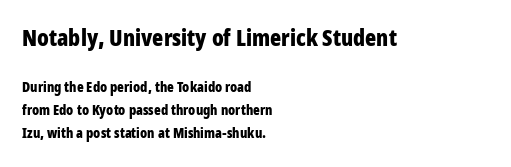
Regarding leading, the lines here are spaced in the standard way. Look at the stroke-to-counter ratio: heavy, a bold. Descender tails drop into unmarked territory. Here the glyphs are tracked normally, forming tight word shapes.
